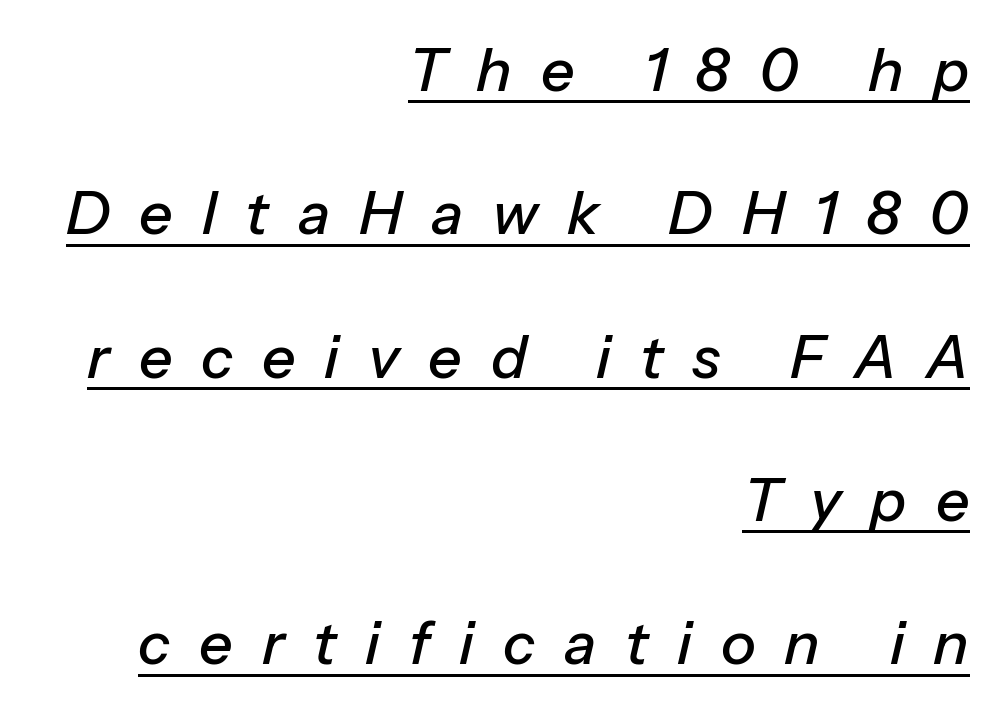
The image shows 59 px text type, italic (leaning right); set right-aligned, loose line spacing (2.43x), unusually wide letter spacing (+0.49 em), underlined; low stroke contrast and a medium x-height.
